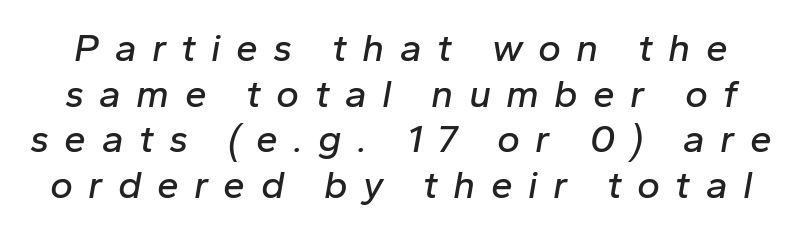
{"italic": "yes", "lean": "right", "slant_degrees": 10, "width": "normal", "stroke_contrast": "low", "x_height": "medium", "monospaced": "no", "underline": "no", "line_spacing_ratio": 1.17, "letter_spacing": "wide", "letter_spacing_em": 0.39, "glyph_px": 39}
